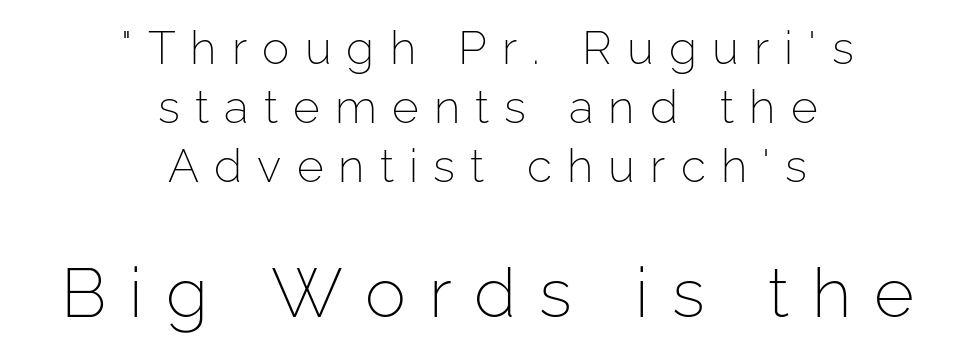
Q: Is the text bold? A: No.
Q: Is the text italic (slanted)? A: No, it is upright.
Q: Is the typeface a serif or a sans-serif typeface? A: Sans-serif.
Q: Is the text underlined? A: No.
Q: How is the paragraph aligned? A: Centered.
Q: Is the spacing between letters normal or unusually wide? A: Unusually wide.
Q: Is the spacing between lines tight, normal or loose? A: Normal.
Q: Which block of text is set in a larger size, the first (top) or the second (bottom)? A: The second (bottom) one.
Q: Width (condensed, normal, or wide)? A: Normal.
Q: Stroke contrast? A: Low.
Q: x-height? A: Medium.
Q: Monospaced? A: No.
